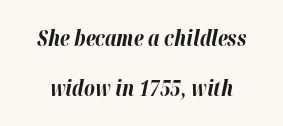
Q: Is the text bold? A: Yes.
Q: Is the text italic (slanted)? A: Yes, it leans right by about 12 degrees.
Q: Is the text underlined? A: No.
Q: Is the spacing between letters normal or unusually wide? A: Normal.
Q: Is the spacing between lines tight, normal or loose? A: Loose.
